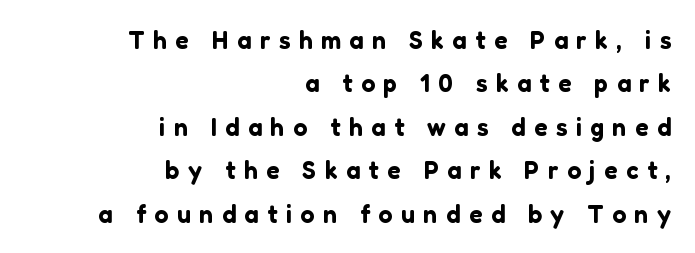
Q: Is the text italic (slanted)? A: No, it is upright.
Q: Is the text underlined? A: No.
Q: How is the paragraph aligned? A: Right-aligned.
Q: Is the spacing between letters normal or unusually wide? A: Unusually wide.
